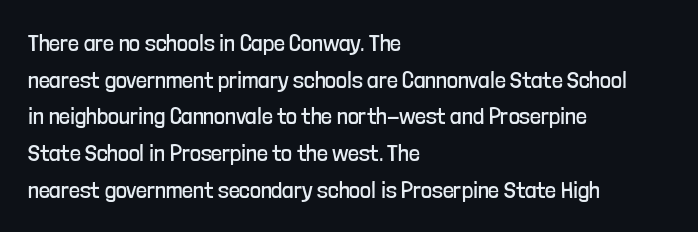
Standard letterfit; no display-style spreading of the glyphs. No chunkiness to these letters — they're not bold. This is roman type, the default non-slanted kind. Does the copy run flush right? No — it runs flush left.
